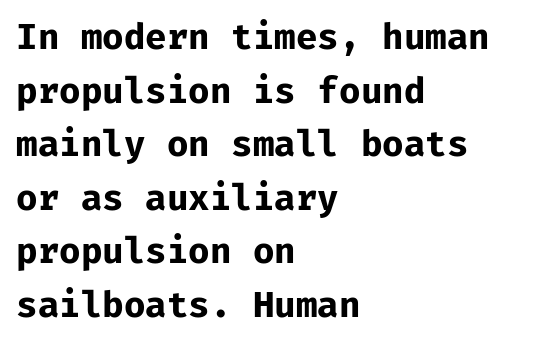
This rendering leaves character spacing at its baseline value. The passage shown is typed in a monospace face where columns stay perfectly aligned. One glance says typical: line gaps are just what's usual. Line beginnings align vertically; line endings do not. In terms of posture, this sample is upright. Letterform terminals end flat and unadorned throughout the passage.
